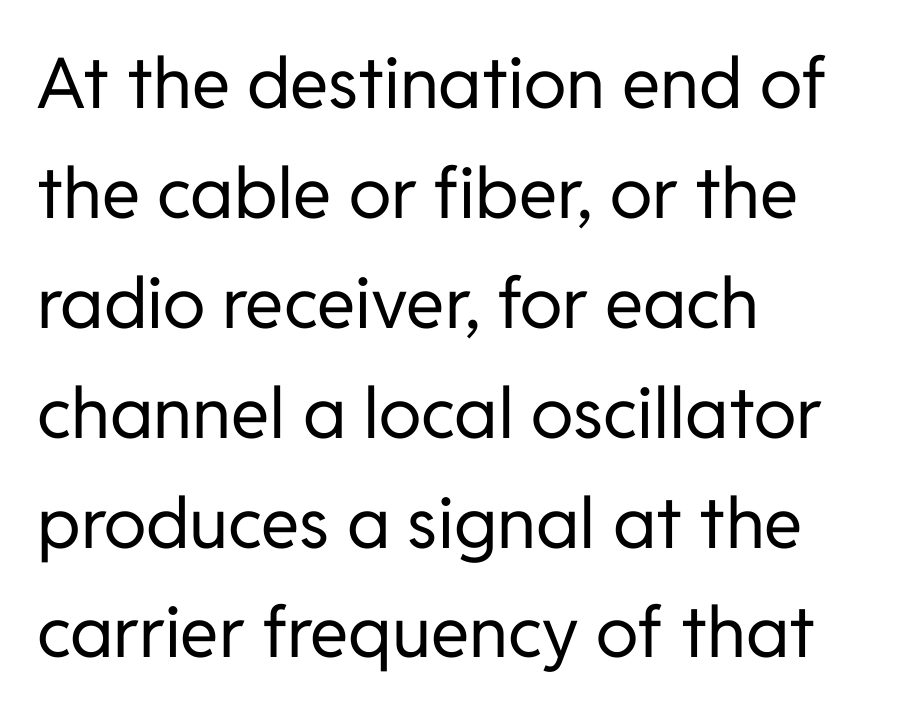
The image shows 70 px regular-weight sans-serif type, upright; set left-aligned, normal line spacing (1.57x), normal letter spacing, not underlined; low stroke contrast and a medium x-height.
